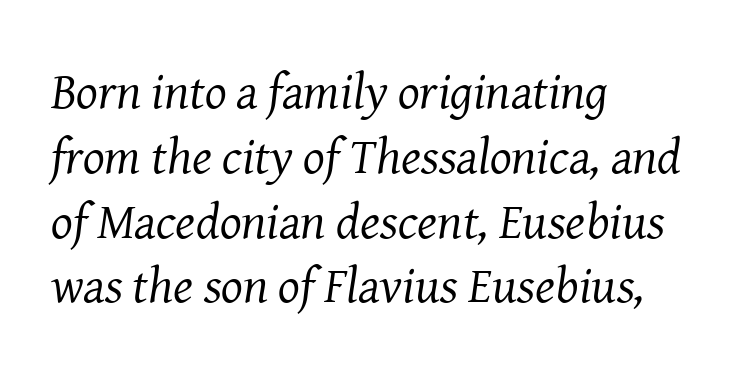
Q: Is the text bold? A: No.
Q: Is the text italic (slanted)? A: Yes, it leans right by about 8 degrees.
Q: Is the typeface a serif or a sans-serif typeface? A: Serif.
Q: Is the text underlined? A: No.
Q: How is the paragraph aligned? A: Left-aligned.
Q: Is the spacing between letters normal or unusually wide? A: Normal.
Q: Is the spacing between lines tight, normal or loose? A: Normal.
Q: Width (condensed, normal, or wide)? A: Normal.
Q: Stroke contrast? A: Medium.
Q: x-height? A: Medium.
Q: Monospaced? A: No.
